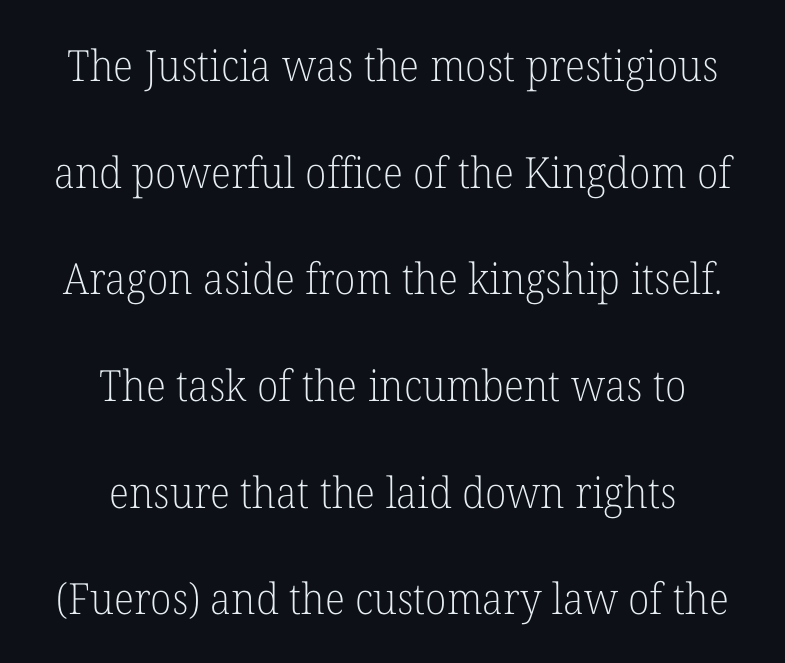
{"serif": "yes", "italic": "no", "bold": "no", "weight": "light", "width": "normal", "stroke_contrast": "low", "x_height": "medium", "monospaced": "no", "underline": "no", "align": "center", "line_spacing": "loose", "line_spacing_ratio": 2.48, "letter_spacing": "normal", "letter_spacing_em": 0.0, "glyph_px": 43}
